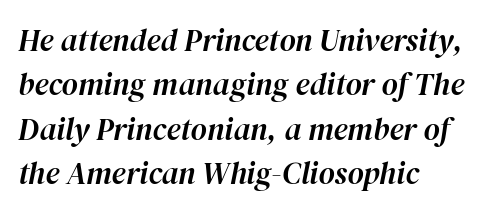
Nothing unusual about the tracking: characters are spaced as the font intends. Whoever set this chose a conventional vertical rhythm. This sample has the flowing, uneven cadence of proportional lettering. Each row of text sits above clean, open space.
